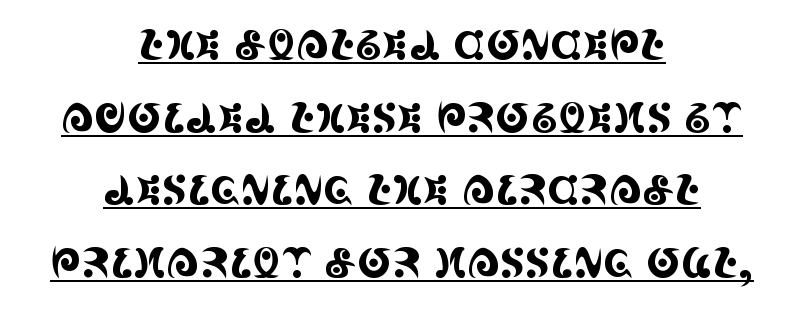
The image shows 41 px condensed serif type, upright; set centered, line spacing 1.77x, normal letter spacing, underlined; a large x-height.
